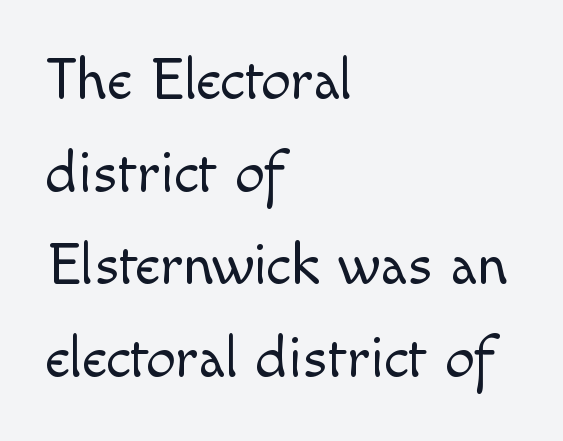
Each letter keeps its own natural width here, so spacing adapts to shape. There is no visible air inserted between adjacent glyphs. Every character sits straight up, as roman type does. A light-to-regular cut is what we see here.
